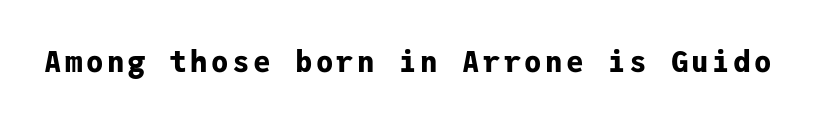
The image shows 29 px bold sans-serif type, upright, monospaced; set not underlined; low stroke contrast and a medium x-height.
